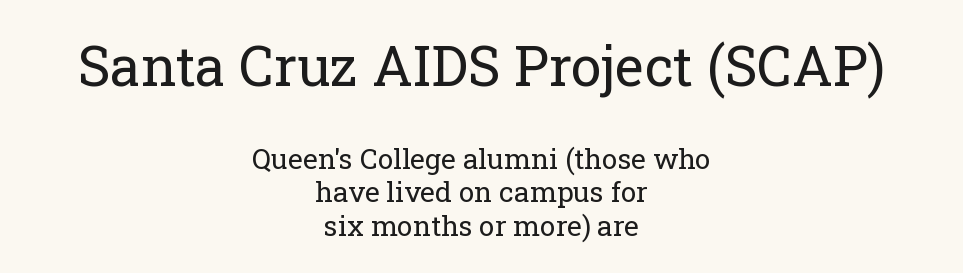
Each letter keeps its own natural width here, so spacing adapts to shape. Visually the block forms a symmetrical silhouette, jagged on both flanks. The weight would be labelled regular, book, light, or lighter still. Quick note: not italic, upright. Of the two passages, the one on top uses the larger point size. A typesetter would call this zero additional tracking.
